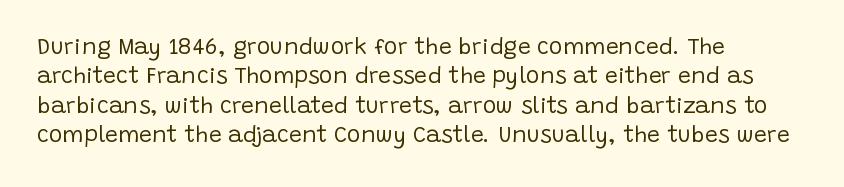
Q: Is the text bold? A: No.
Q: Is the text italic (slanted)? A: No, it is upright.
Q: Is the text underlined? A: No.
Q: How is the paragraph aligned? A: Left-aligned.
Q: Is the spacing between letters normal or unusually wide? A: Normal.
Q: Is the spacing between lines tight, normal or loose? A: Normal.
